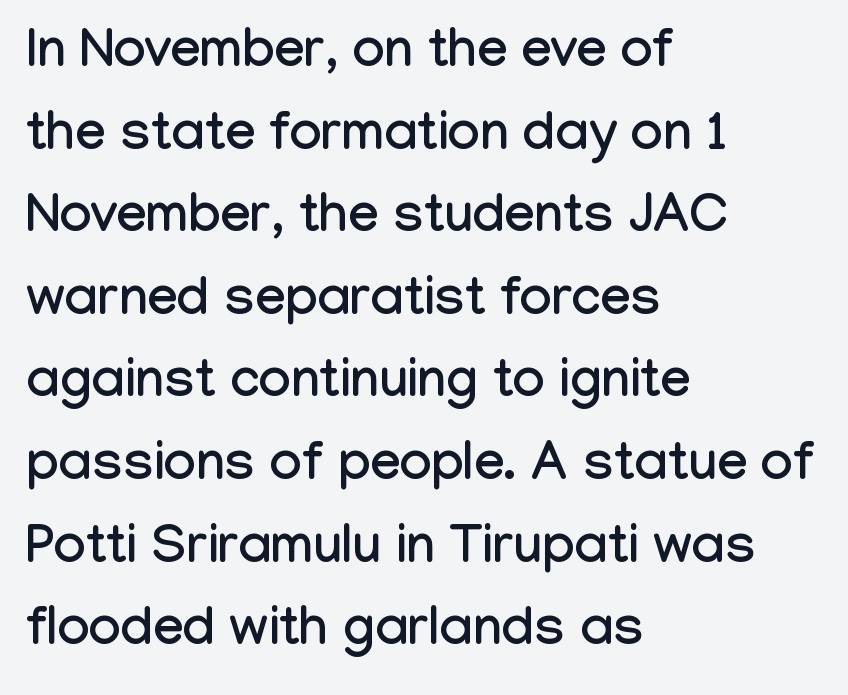
The lines are quadded left. Type without underlining. Are there feet on the stems? There aren't — it's a sans. Caption: standard tracking, unaltered. A typesetter would call this proportional, since set widths differ per character.
